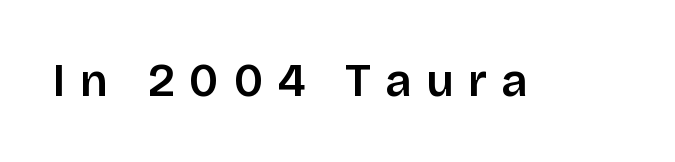
Q: Is the text italic (slanted)? A: No, it is upright.
Q: Is the typeface a serif or a sans-serif typeface? A: Sans-serif.
Q: Is the text underlined? A: No.
Q: Is the spacing between letters normal or unusually wide? A: Unusually wide.
Q: Width (condensed, normal, or wide)? A: Normal.
Q: Stroke contrast? A: Low.
Q: x-height? A: Large.
Q: Monospaced? A: No.
